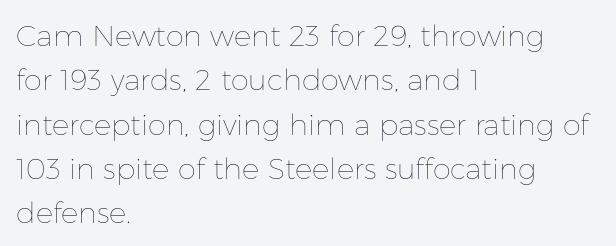
The baseline area is clear. These lines sit exactly where default settings would place them. The ragged edge is on the right, which tells us the setting is flush left. Every character sits straight up, as roman type does. Stems here are at most as thick as an everyday book face. Varying glyph widths throughout — classic text-font behaviour.
